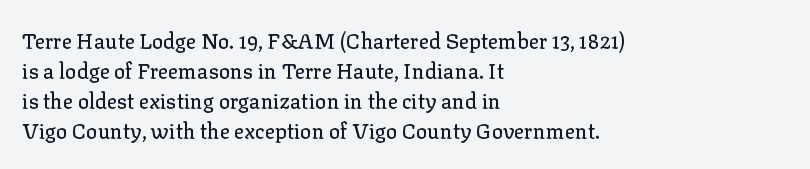
Q: Is the text italic (slanted)? A: No, it is upright.
Q: Is the text underlined? A: No.
Q: How is the paragraph aligned? A: Left-aligned.
Q: Is the spacing between letters normal or unusually wide? A: Normal.
Q: Is the spacing between lines tight, normal or loose? A: Normal.
